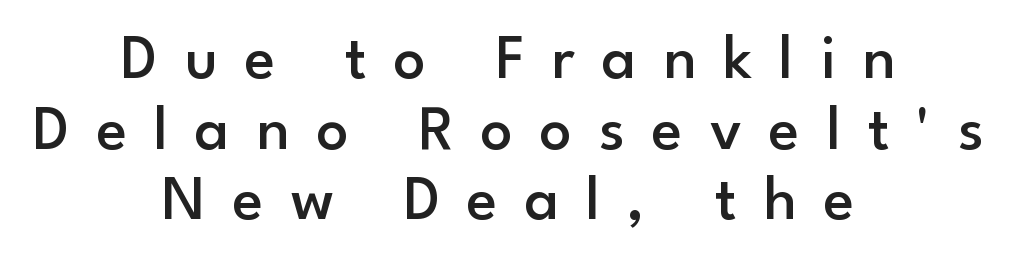
Letter spacing: wide. Honestly, there is no underline to notice here at all. Leftover space on each line is divided equally before and after the words. Typographic density is moderately raised because the face is semibold. The type family on display is of the sans-serif kind.
